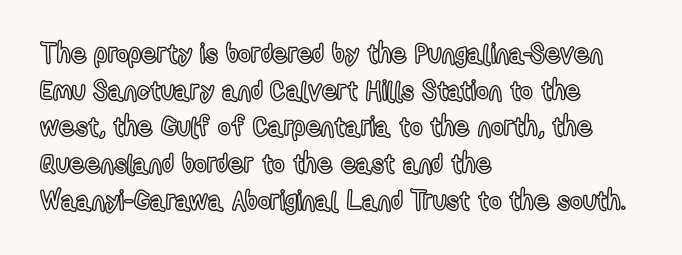
Alignment: flush left. The lettering stays uniformly vertical, giving the passage a roman look. The block of text has a typical density, with ordinary space between rows. Beneath every word, the page is bare. Compared with typical body copy, the letter spacing here is the same.
